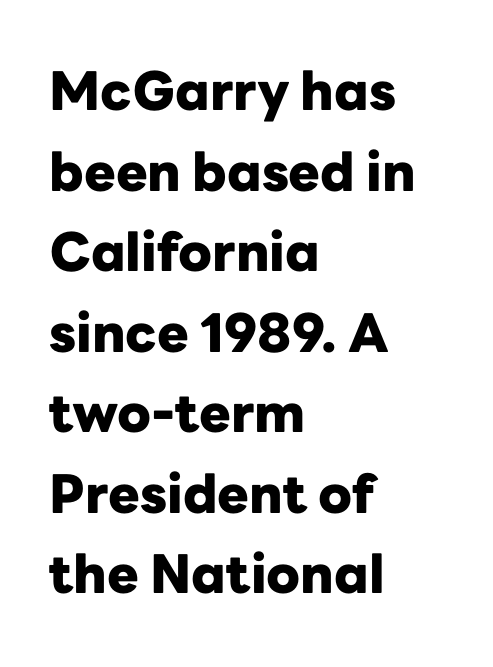
Q: Is the text bold? A: Yes.
Q: Is the text italic (slanted)? A: No, it is upright.
Q: Is the typeface a serif or a sans-serif typeface? A: Sans-serif.
Q: Is the text underlined? A: No.
Q: How is the paragraph aligned? A: Left-aligned.
Q: Is the spacing between letters normal or unusually wide? A: Normal.
Q: Is the spacing between lines tight, normal or loose? A: Normal.
Q: Width (condensed, normal, or wide)? A: Normal.
Q: Stroke contrast? A: Low.
Q: x-height? A: Medium.
Q: Monospaced? A: No.
